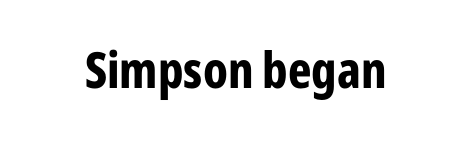
The image shows 50 px bold, condensed sans-serif type, upright; set normal letter spacing, not underlined; low stroke contrast and a medium x-height.
